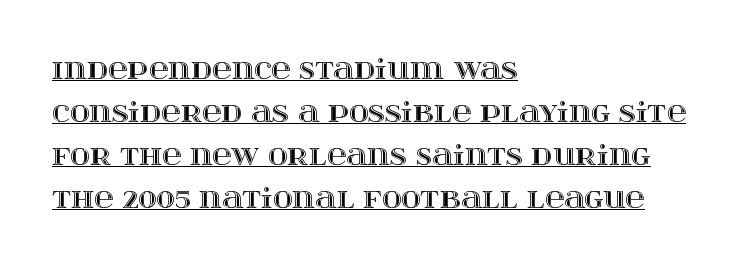
Words appear dense and cohesive because spacing is normal. When letters stand straight like this, we call the style roman or upright. Regular leading. Decoration check: the copy is underlined. Layout note: lines flush left.
